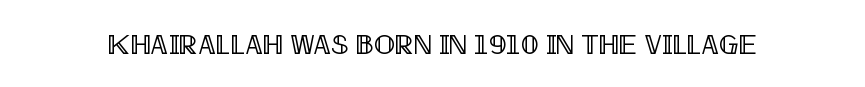
{"italic": "no", "width": "condensed", "x_height": "large", "monospaced": "no", "underline": "no", "letter_spacing": "normal", "letter_spacing_em": 0.0, "glyph_px": 28}
